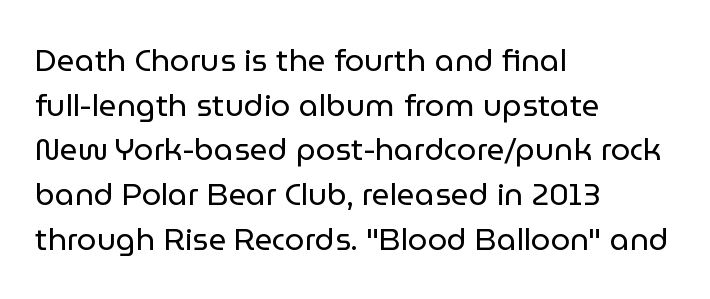
The image shows 31 px regular-weight sans-serif type, upright; set left-aligned, normal line spacing (1.44x), normal letter spacing, not underlined; low stroke contrast and a medium x-height.
